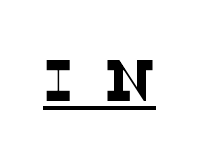
Descenders here cross a horizontal rule under the line. The glyphs in this specimen are seriffed. Inter-character spacing is expanded well beyond the font's built-in metrics. These lines are rendered in a variable-pitch font. The cut favours lightness, reaching ordinary text weight at its darkest.
